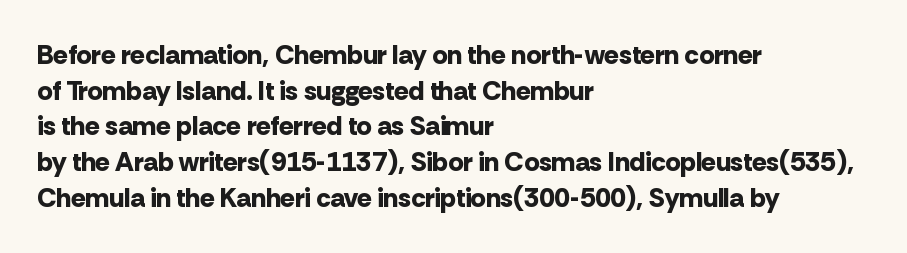
A typesetter would call this leading conventional body-copy spacing. Standard letterfit; no display-style spreading of the glyphs. The axis of the letterforms is exactly vertical. Typeset ragged right — the left edge is the straight one. Clear beneath every line of the passage. Each glyph is drawn with heavy, bold strokes.
